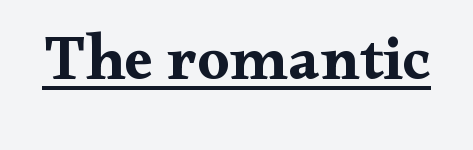
{"serif": "yes", "italic": "no", "bold": "yes", "weight": "bold", "width": "wide", "stroke_contrast": "medium", "x_height": "small", "monospaced": "no", "underline": "yes", "letter_spacing": "normal", "letter_spacing_em": 0.0, "glyph_px": 64}
